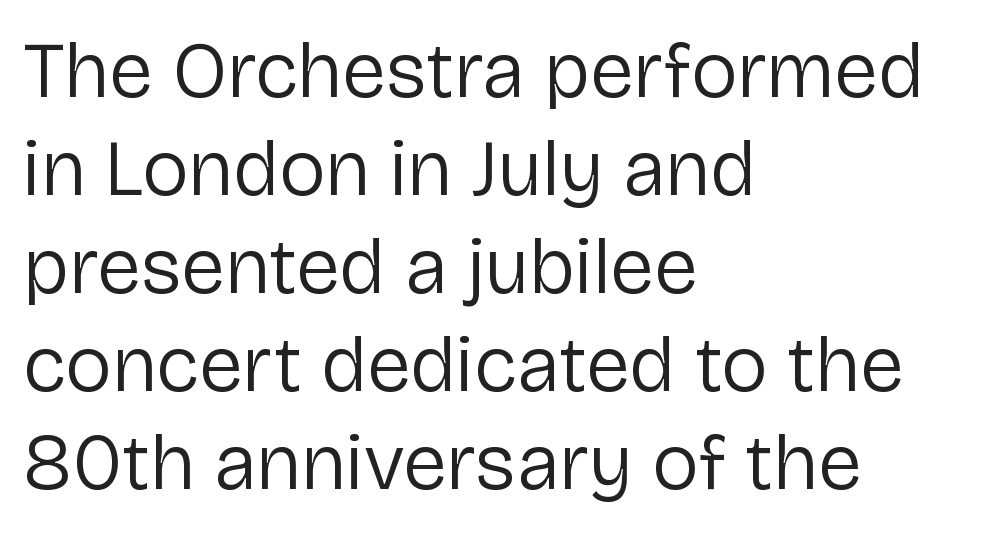
Q: Is the text bold? A: No.
Q: Is the text italic (slanted)? A: No, it is upright.
Q: Is the typeface a serif or a sans-serif typeface? A: Sans-serif.
Q: Is the text underlined? A: No.
Q: How is the paragraph aligned? A: Left-aligned.
Q: Is the spacing between letters normal or unusually wide? A: Normal.
Q: Width (condensed, normal, or wide)? A: Normal.
Q: Stroke contrast? A: Low.
Q: x-height? A: Medium.
Q: Monospaced? A: No.
